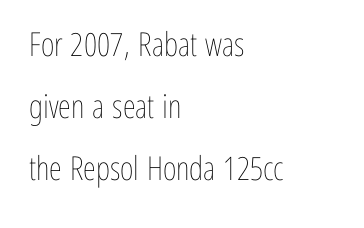
{"italic": "no", "bold": "no", "weight": "thin", "width": "condensed", "stroke_contrast": "low", "x_height": "medium", "monospaced": "no", "underline": "no", "align": "left", "line_spacing_ratio": 1.88, "letter_spacing": "normal", "letter_spacing_em": 0.0, "glyph_px": 33}
